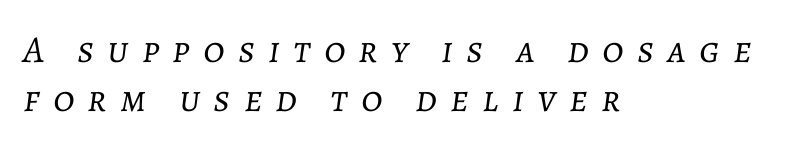
These lines sit exactly where default settings would place them. Characters are canted at an angle relative to the baseline's perpendicular. Counters stay open thanks to moderate or lighter strokes. This sample has the flowing, uneven cadence of proportional lettering. Spacing between characters has been opened up far beyond the box default. No word sits above an underline.
